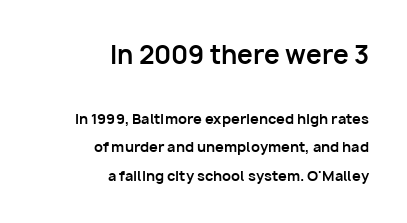
{"italic": "no", "bold": "yes", "underline": "no", "align": "right", "line_spacing": "loose", "line_spacing_ratio": 2.03, "letter_spacing": "normal", "letter_spacing_em": 0.0, "larger_block": "first", "size_ratio": 1.79, "glyph_px": 25}
